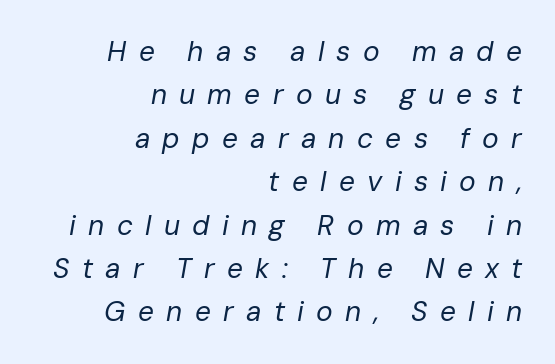
Q: Is the text bold? A: No.
Q: Is the text italic (slanted)? A: Yes, it leans right by about 10 degrees.
Q: Is the text underlined? A: No.
Q: How is the paragraph aligned? A: Right-aligned.
Q: Is the spacing between letters normal or unusually wide? A: Unusually wide.
Q: Is the spacing between lines tight, normal or loose? A: Normal.
Q: Width (condensed, normal, or wide)? A: Normal.
Q: Stroke contrast? A: Low.
Q: x-height? A: Medium.
Q: Monospaced? A: No.
